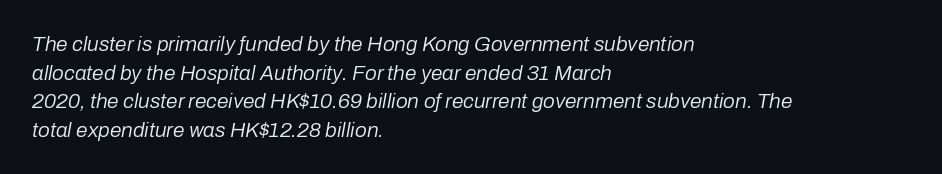
Q: Is the text bold? A: No.
Q: Is the text italic (slanted)? A: Yes, it leans right by about 10 degrees.
Q: Is the text underlined? A: No.
Q: How is the paragraph aligned? A: Left-aligned.
Q: Is the spacing between letters normal or unusually wide? A: Normal.
Q: Is the spacing between lines tight, normal or loose? A: Normal.
